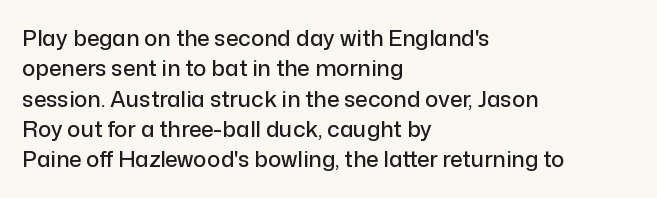
Descenders are the only things crossing below the line. The paragraph has a hard left edge and a soft right edge. Nothing unusual about the tracking: characters are spaced as the font intends. Vertically, the passage feels balanced, rows spaced as you'd expect. If you drew a line through each stem, it would be perfectly vertical.
